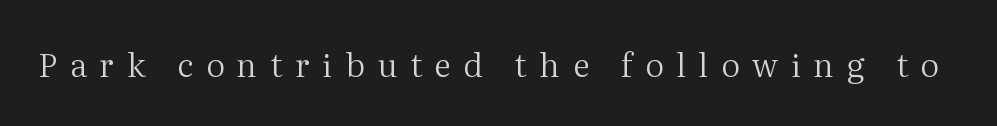
Compared with a typical body face, this is equally light or lighter still. Does the type have serifs? Yes, each stem ends in a small foot. Just letters on the line, the space beneath them empty. Short note: letters widely spaced.
